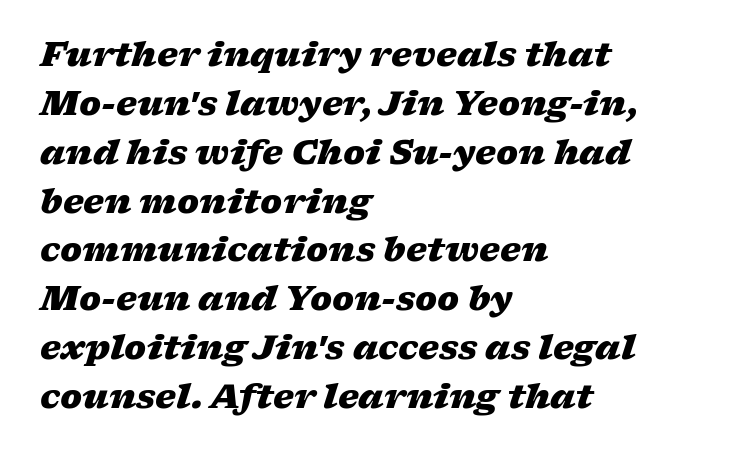
{"italic": "yes", "lean": "right", "slant_degrees": 17, "bold": "yes", "weight": "heavy", "width": "wide", "stroke_contrast": "low", "x_height": "medium", "monospaced": "no", "underline": "no", "align": "left", "line_spacing": "normal", "line_spacing_ratio": 1.48, "letter_spacing": "normal", "letter_spacing_em": 0.0, "glyph_px": 33}
